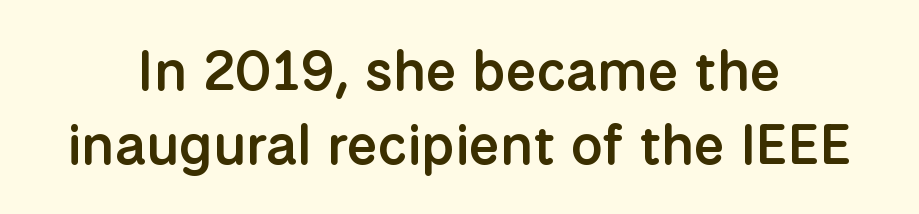
Q: Is the text bold? A: Semi-bold.
Q: Is the text italic (slanted)? A: No, it is upright.
Q: Is the typeface a serif or a sans-serif typeface? A: Sans-serif.
Q: Is the text underlined? A: No.
Q: How is the paragraph aligned? A: Centered.
Q: Is the spacing between letters normal or unusually wide? A: Normal.
Q: Is the spacing between lines tight, normal or loose? A: Normal.
Q: Width (condensed, normal, or wide)? A: Normal.
Q: Stroke contrast? A: Low.
Q: x-height? A: Medium.
Q: Monospaced? A: No.
